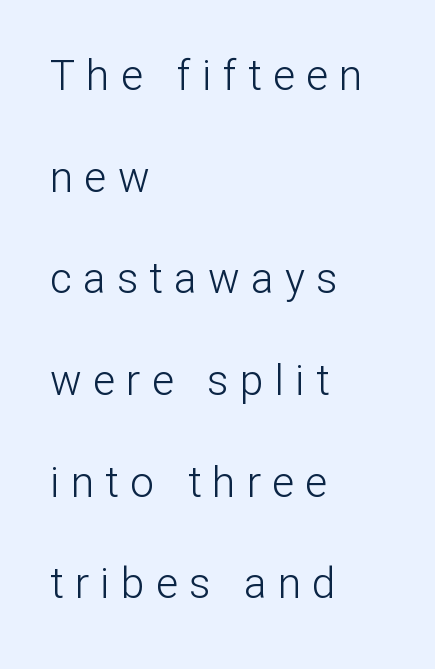
The image shows 42 px light sans-serif type, upright; set left-aligned, loose line spacing (2.42x), unusually wide letter spacing (+0.27 em), not underlined; low stroke contrast and a medium x-height.
